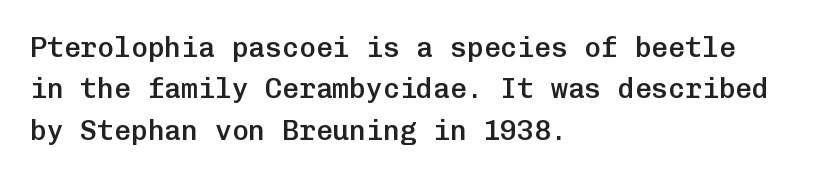
The image shows 28 px semibold sans-serif type, upright, monospaced; set left-aligned, normal line spacing (1.48x), normal letter spacing, not underlined; low stroke contrast and a medium x-height.
